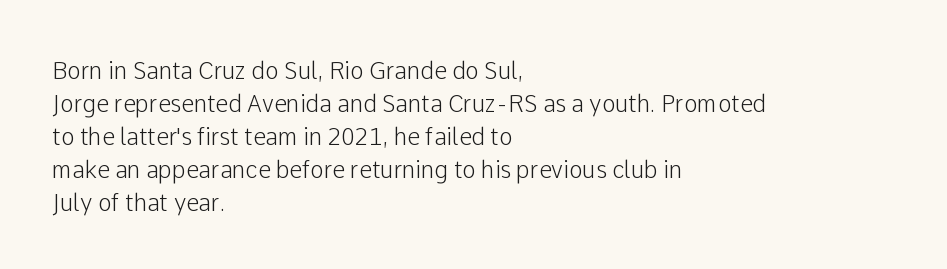
Plain, unruled lines of type. Letter spacing: default. Quick note: interline space is typical. Does the lettering tilt? It doesn't — this is upright. One-word summary of the alignment: left.
